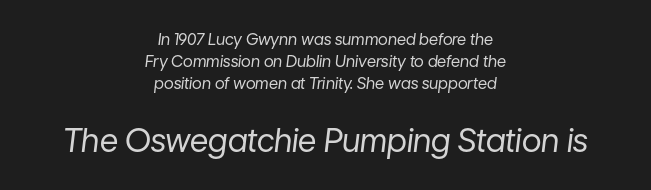
Is the letter spacing exaggerated? No — it looks like the ordinary default. Leading: standard. Words float on clear page, feet unadorned. The later block is typeset at a bigger size than the earlier block. Varying glyph widths throughout — classic text-font behaviour.
